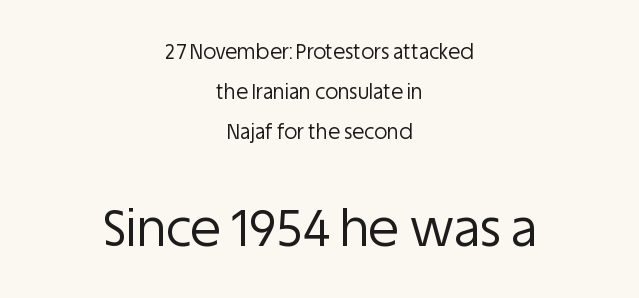
{"serif": "no", "italic": "no", "bold": "no", "weight": "regular", "width": "normal", "stroke_contrast": "low", "x_height": "large", "monospaced": "no", "underline": "no", "align": "center", "line_spacing": "loose", "line_spacing_ratio": 2.0, "letter_spacing": "normal", "letter_spacing_em": 0.0, "larger_block": "second", "size_ratio": 2.5, "glyph_px": 50}
